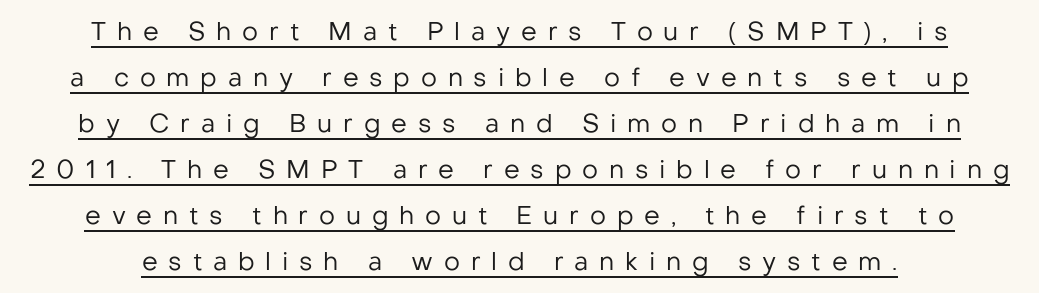
No chunkiness to these letters — they're not bold. A typesetter would call this heavily tracked-out type. In terms of posture, this sample is upright. Honestly, the underline is the first thing you notice here.
